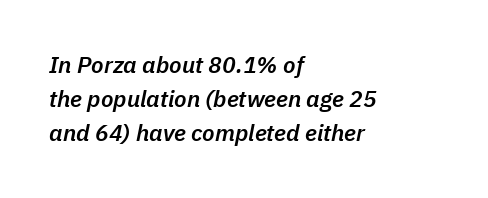
Q: Is the text bold? A: Semi-bold.
Q: Is the text italic (slanted)? A: Yes, it leans right by about 11 degrees.
Q: Is the text underlined? A: No.
Q: How is the paragraph aligned? A: Left-aligned.
Q: Is the spacing between letters normal or unusually wide? A: Normal.
Q: Is the spacing between lines tight, normal or loose? A: Normal.
